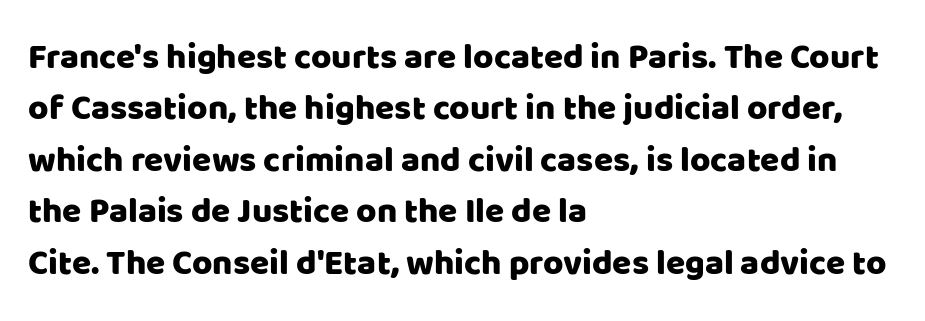
Q: Is the text italic (slanted)? A: No, it is upright.
Q: Is the typeface a serif or a sans-serif typeface? A: Sans-serif.
Q: Is the text underlined? A: No.
Q: How is the paragraph aligned? A: Left-aligned.
Q: Is the spacing between letters normal or unusually wide? A: Normal.
Q: Is the spacing between lines tight, normal or loose? A: Normal.
Q: Width (condensed, normal, or wide)? A: Normal.
Q: Stroke contrast? A: Low.
Q: x-height? A: Large.
Q: Monospaced? A: No.
